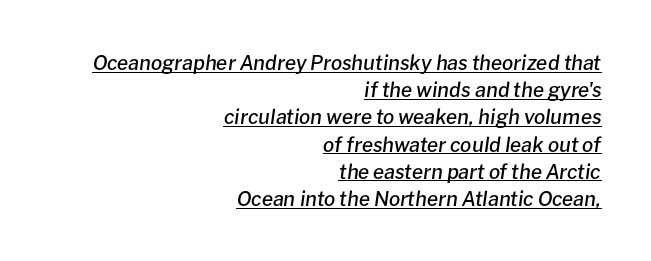
The image shows 20 px text type, italic (leaning right); set right-aligned, normal line spacing (1.36x), normal letter spacing, underlined.
